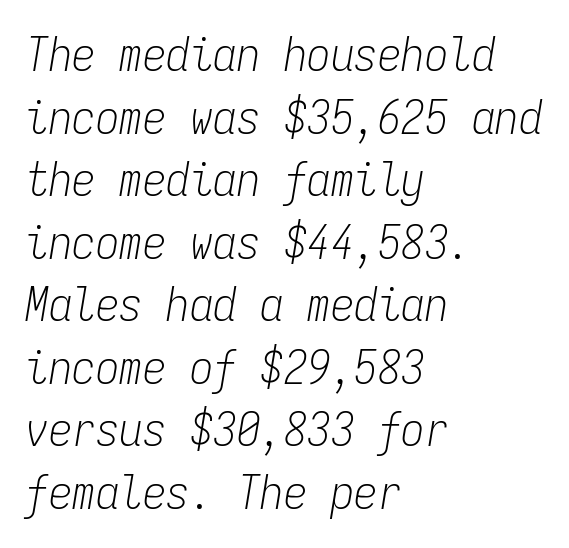
Q: Is the text bold? A: No.
Q: Is the text italic (slanted)? A: Yes, it leans right by about 9 degrees.
Q: Is the text underlined? A: No.
Q: How is the paragraph aligned? A: Left-aligned.
Q: Is the spacing between letters normal or unusually wide? A: Normal.
Q: Is the spacing between lines tight, normal or loose? A: Normal.
Q: Width (condensed, normal, or wide)? A: Condensed.
Q: Stroke contrast? A: Low.
Q: x-height? A: Medium.
Q: Monospaced? A: Yes.
